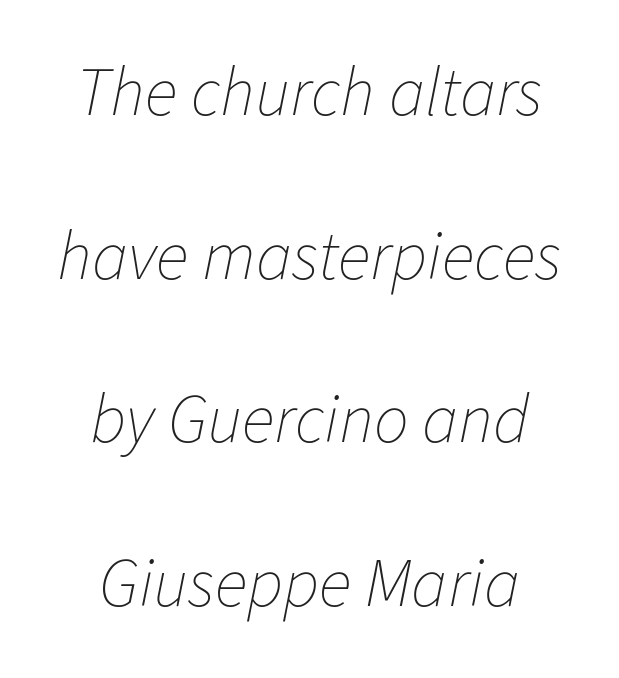
The image shows 69 px thin type, italic (leaning right); set centered, loose line spacing (2.37x), normal letter spacing, not underlined; low stroke contrast and a medium x-height.
